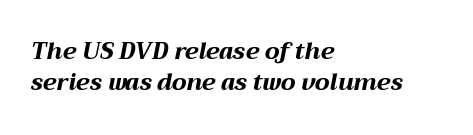
The space beneath each line is pristine and unruled. Normally led — the rows are evenly, conventionally spaced. You'd pick this weight for a headline — it's a proper bold. The face used here has a pronounced slope to its letters. Typeset ragged right — the left edge is the straight one. Spacing between characters is what you'd get straight out of the box.
